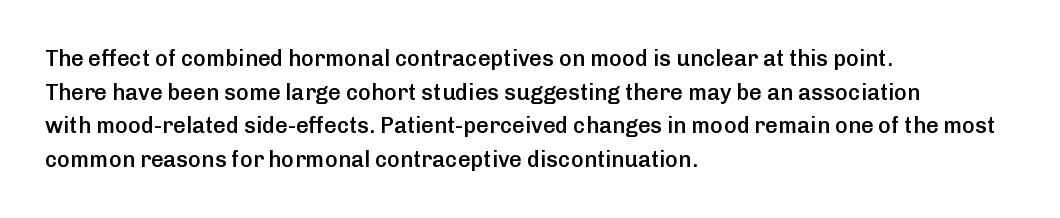
Q: Is the text bold? A: Semi-bold.
Q: Is the text italic (slanted)? A: No, it is upright.
Q: Is the text underlined? A: No.
Q: How is the paragraph aligned? A: Left-aligned.
Q: Is the spacing between letters normal or unusually wide? A: Normal.
Q: Is the spacing between lines tight, normal or loose? A: Normal.
